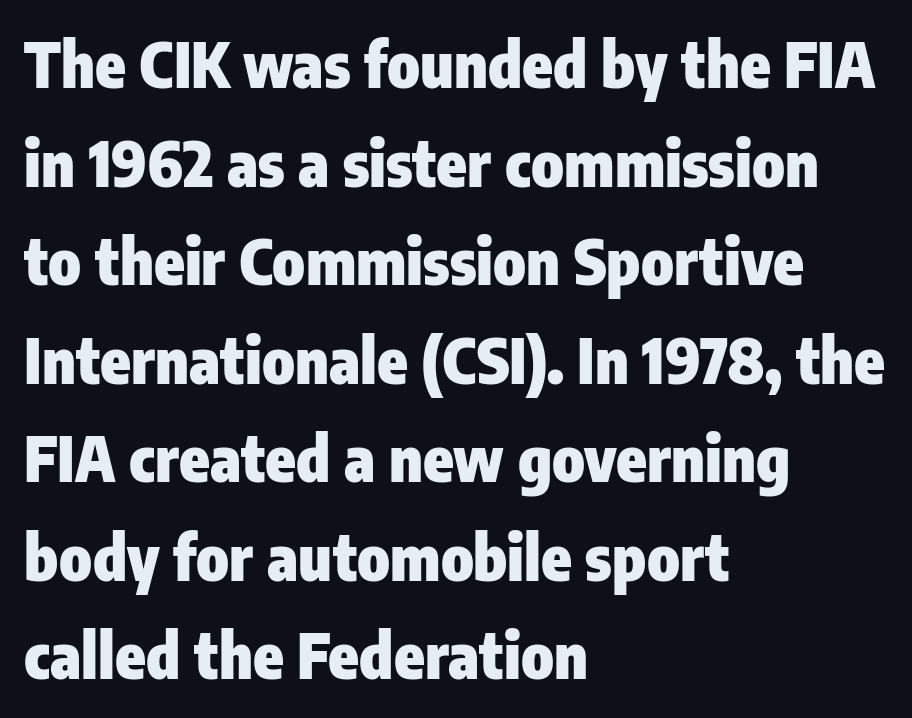
The image shows 62 px heavy, condensed sans-serif type, upright; set left-aligned, normal line spacing (1.59x), normal letter spacing, not underlined; low stroke contrast and a medium x-height.
